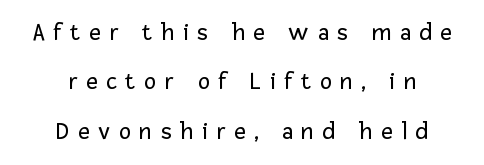
{"italic": "no", "bold": "no", "underline": "no", "align": "center", "line_spacing": "loose", "line_spacing_ratio": 1.98, "letter_spacing": "wide", "letter_spacing_em": 0.35, "glyph_px": 25}
